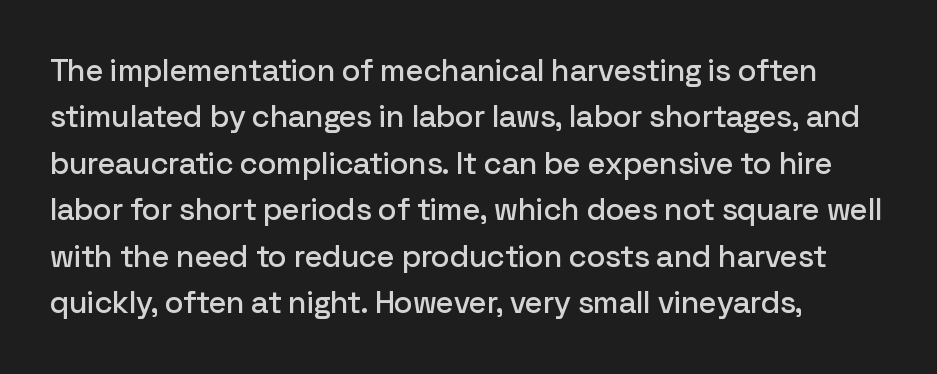
Whoever set this chose a conventional vertical rhythm. Proportional: the letters do not fall into vertical columns. A classic flush-left, rag-right setting is used for this passage. The letterforms sit shoulder to shoulder at normal distance.
